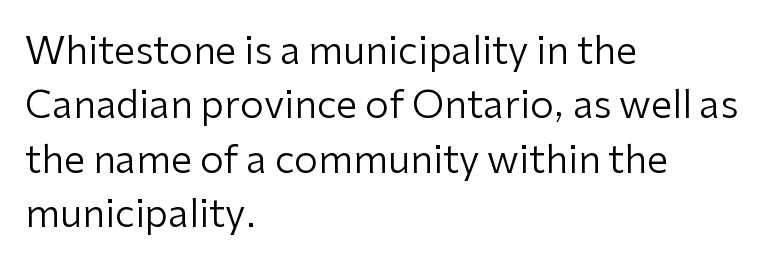
The image shows 38 px regular-weight sans-serif type, upright; set left-aligned, normal line spacing (1.43x), normal letter spacing, not underlined; low stroke contrast and a medium x-height.
